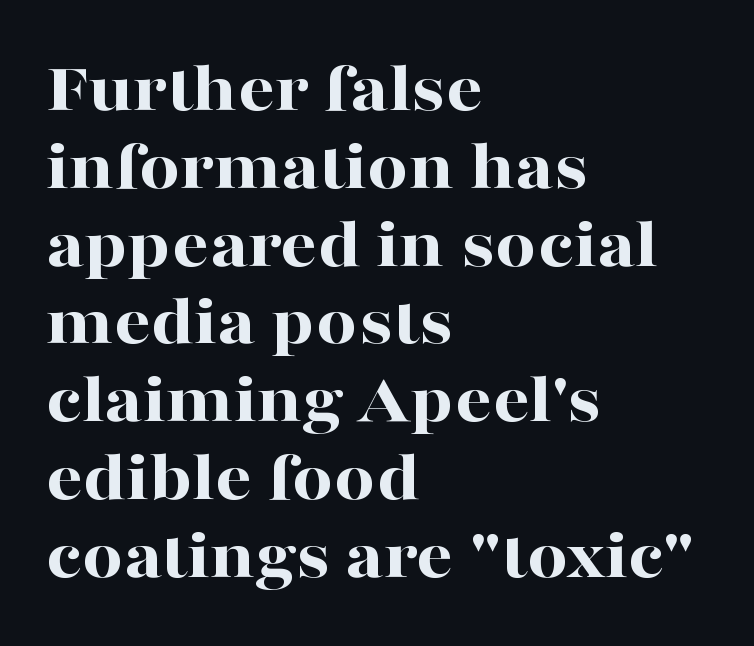
{"serif": "yes", "italic": "no", "bold": "yes", "weight": "bold", "width": "wide", "stroke_contrast": "high", "x_height": "medium", "monospaced": "no", "underline": "no", "align": "left", "line_spacing": "tight", "line_spacing_ratio": 1.08, "letter_spacing": "normal", "letter_spacing_em": 0.0, "glyph_px": 72}
